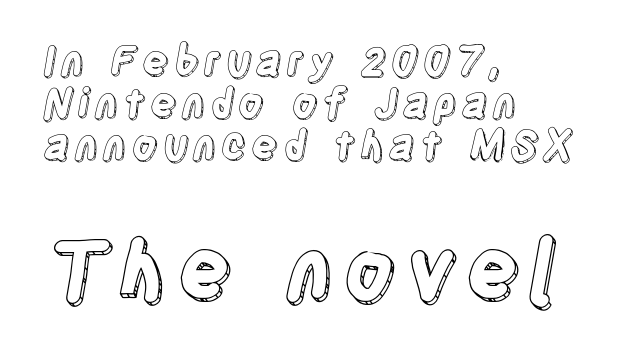
Q: Is the text italic (slanted)? A: Yes.
Q: Is the text underlined? A: No.
Q: How is the paragraph aligned? A: Left-aligned.
Q: Is the spacing between lines tight, normal or loose? A: Tight.
Q: Which block of text is set in a larger size, the first (top) or the second (bottom)? A: The second (bottom) one.
Q: Width (condensed, normal, or wide)? A: Condensed.
Q: x-height? A: Large.
Q: Monospaced? A: No.
